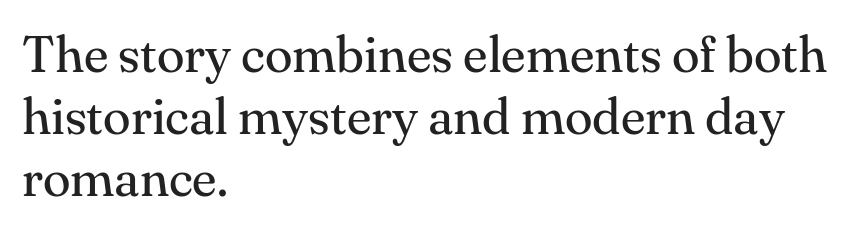
Q: Is the text bold? A: No.
Q: Is the text italic (slanted)? A: No, it is upright.
Q: Is the typeface a serif or a sans-serif typeface? A: Serif.
Q: Is the text underlined? A: No.
Q: How is the paragraph aligned? A: Left-aligned.
Q: Is the spacing between letters normal or unusually wide? A: Normal.
Q: Width (condensed, normal, or wide)? A: Normal.
Q: Stroke contrast? A: Medium.
Q: x-height? A: Small.
Q: Monospaced? A: No.
